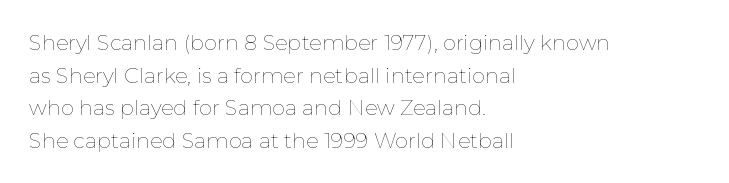
{"italic": "no", "bold": "no", "underline": "no", "align": "left", "line_spacing": "normal", "line_spacing_ratio": 1.55, "letter_spacing": "normal", "letter_spacing_em": 0.0, "glyph_px": 21}
